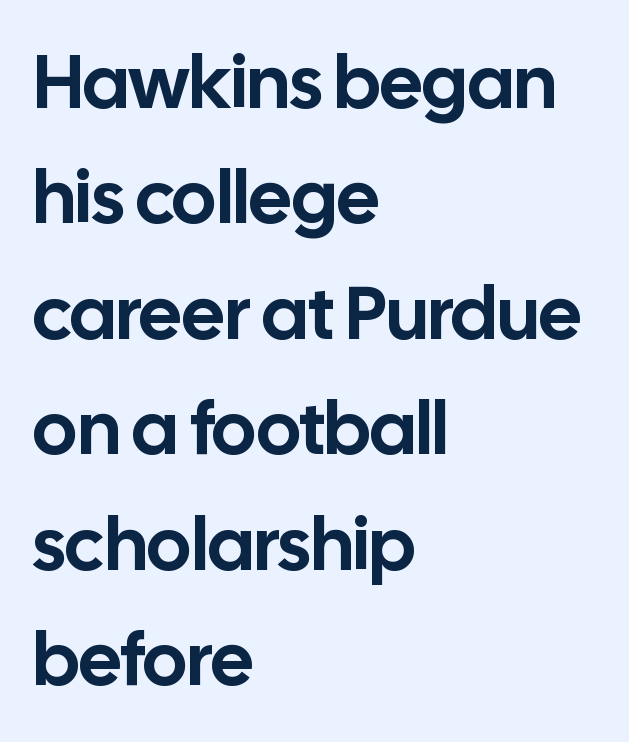
The vertical gap from one line to the next is medium. Letterform terminals end flat and unadorned throughout the passage. Tall strokes in this sample are plumb rather than angled. You could call the tracking neutral — neither tight nor loose.
